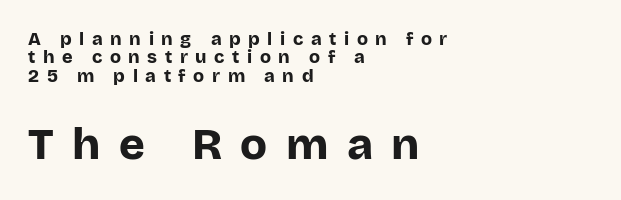
{"serif": "no", "italic": "no", "bold": "yes", "weight": "bold", "width": "normal", "stroke_contrast": "low", "x_height": "large", "monospaced": "no", "underline": "no", "align": "left", "line_spacing": "tight", "line_spacing_ratio": 1.02, "letter_spacing": "wide", "letter_spacing_em": 0.42, "larger_block": "second", "size_ratio": 2.44, "glyph_px": 44}
